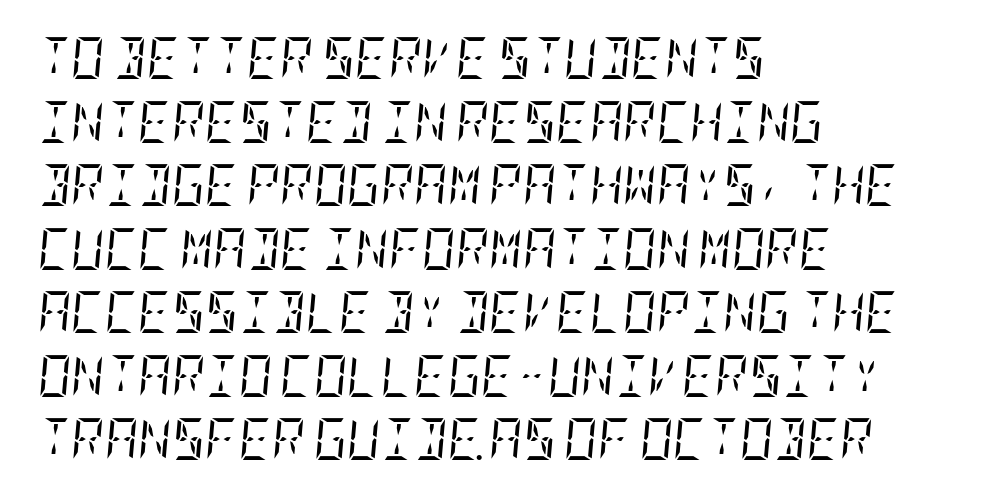
The image shows 41 px regular-weight, condensed serif type, italic (leaning right); set left-aligned, normal line spacing (1.55x), normal letter spacing, not underlined; low stroke contrast and a large x-height.
